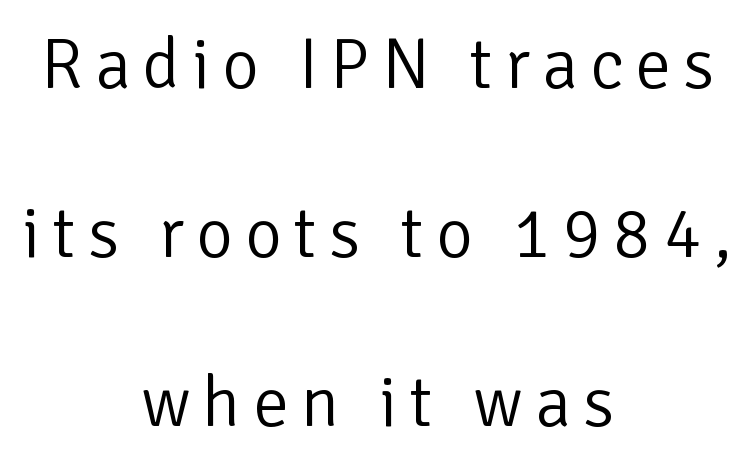
{"serif": "no", "italic": "no", "bold": "no", "weight": "light", "width": "normal", "stroke_contrast": "low", "x_height": "medium", "monospaced": "no", "underline": "no", "align": "center", "line_spacing": "loose", "line_spacing_ratio": 2.38, "glyph_px": 71}
